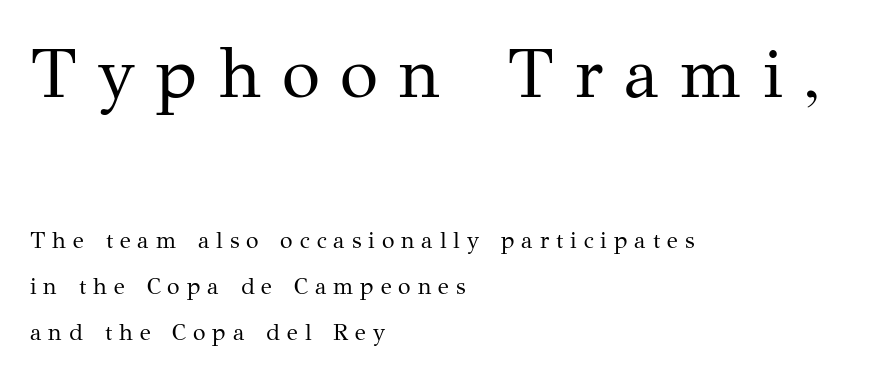
When letters stand straight like this, we call the style roman or upright. Beneath every word, the page is bare. The lines are spread far apart with generous leading. The typesetter chose a ragged-right arrangement here.
